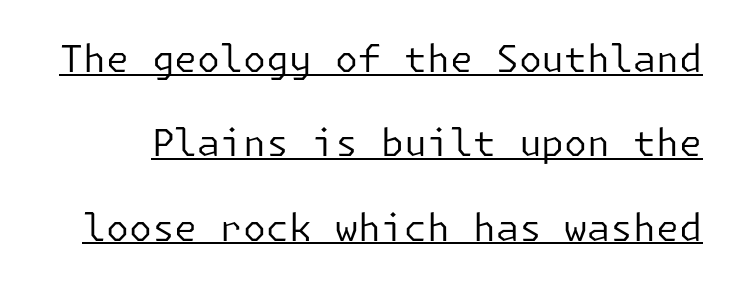
The image shows 37 px regular-weight sans-serif type, upright; set loose line spacing (2.28x), normal letter spacing, underlined; low stroke contrast and a medium x-height.
